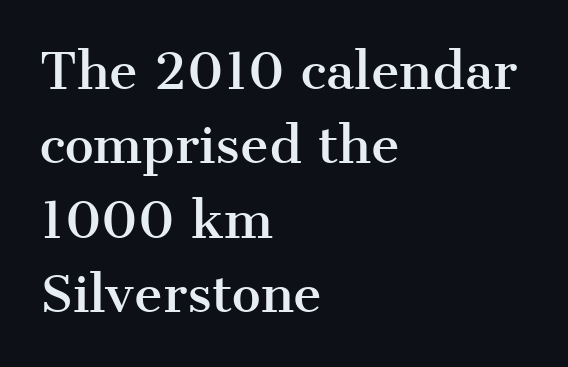
Q: Is the text italic (slanted)? A: No, it is upright.
Q: Is the typeface a serif or a sans-serif typeface? A: Serif.
Q: Is the text underlined? A: No.
Q: How is the paragraph aligned? A: Left-aligned.
Q: Is the spacing between letters normal or unusually wide? A: Normal.
Q: Is the spacing between lines tight, normal or loose? A: Normal.
Q: Width (condensed, normal, or wide)? A: Normal.
Q: Stroke contrast? A: Medium.
Q: x-height? A: Medium.
Q: Monospaced? A: No.
